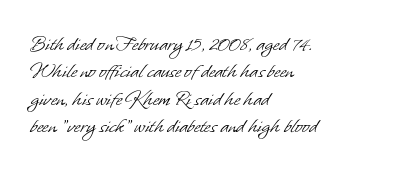
{"bold": "no", "underline": "no", "align": "left", "line_spacing": "normal", "line_spacing_ratio": 1.25, "letter_spacing": "normal", "letter_spacing_em": 0.0, "glyph_px": 22}
